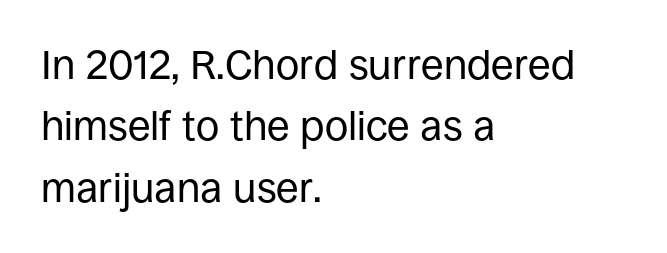
The image shows 41 px regular-weight sans-serif type, upright; set left-aligned, normal line spacing (1.5x), normal letter spacing, not underlined; low stroke contrast and a large x-height.
